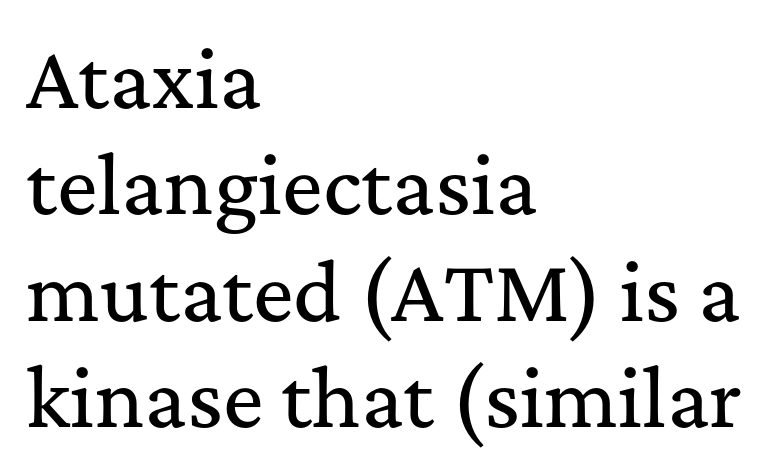
The image shows 76 px serif type, upright; set left-aligned, normal line spacing (1.4x), normal letter spacing, not underlined; medium stroke contrast and a medium x-height.
